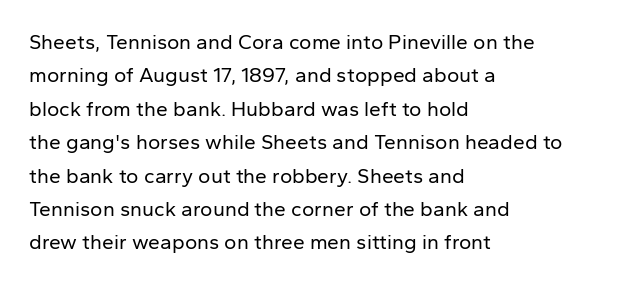
The image shows 21 px text type, upright; set left-aligned, normal line spacing (1.59x), normal letter spacing, not underlined.
